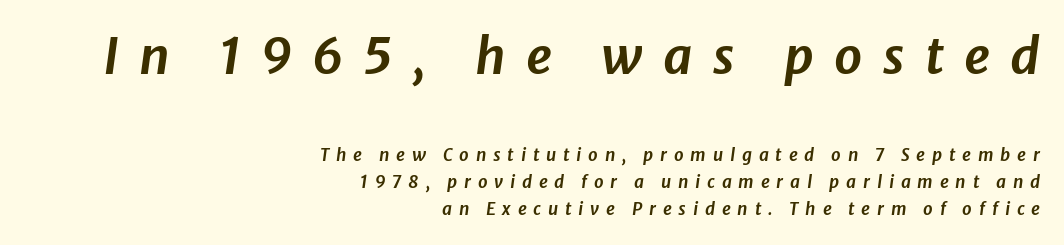
Q: Is the text italic (slanted)? A: Yes, it leans right by about 8 degrees.
Q: Is the text underlined? A: No.
Q: How is the paragraph aligned? A: Right-aligned.
Q: Is the spacing between letters normal or unusually wide? A: Unusually wide.
Q: Is the spacing between lines tight, normal or loose? A: Normal.
Q: Which block of text is set in a larger size, the first (top) or the second (bottom)? A: The first (top) one.
Q: Width (condensed, normal, or wide)? A: Normal.
Q: Stroke contrast? A: Low.
Q: x-height? A: Medium.
Q: Monospaced? A: No.
